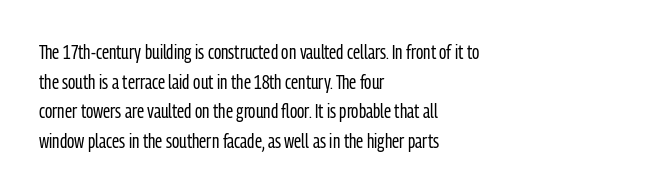
The image shows 20 px text type, upright; set left-aligned, normal line spacing (1.48x), normal letter spacing, not underlined.
